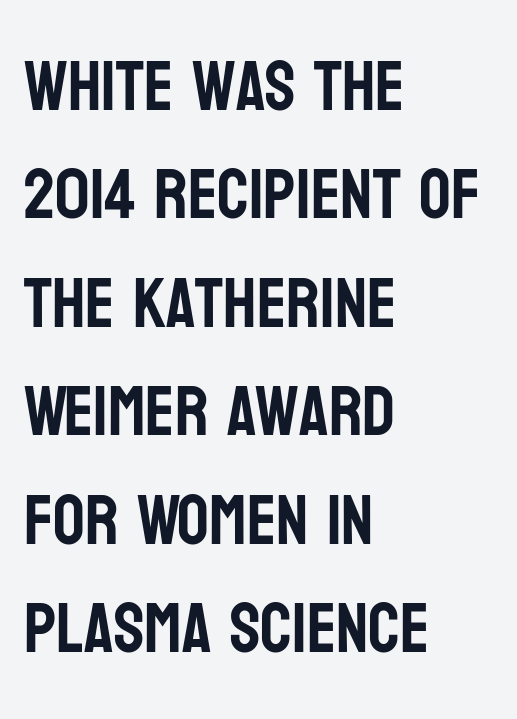
Grotesque or geometric, the face here clearly has no serifs. No word sits above an underline. When letters stand straight like this, we call the style roman or upright. The typesetter chose a ragged-right arrangement here. These lines sit exactly where default settings would place them.
